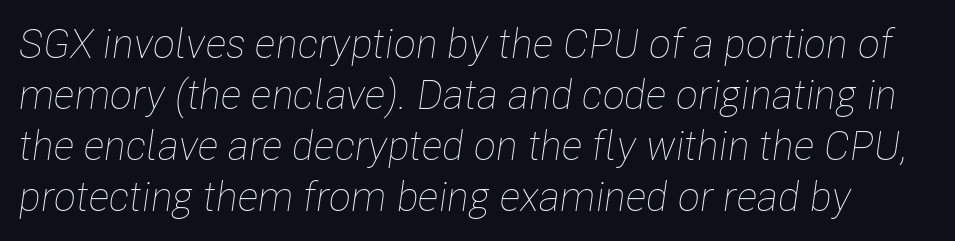
The image shows 41 px thin, condensed type, italic (leaning right); set line spacing 1.24x, normal letter spacing, not underlined; low stroke contrast and a medium x-height.
